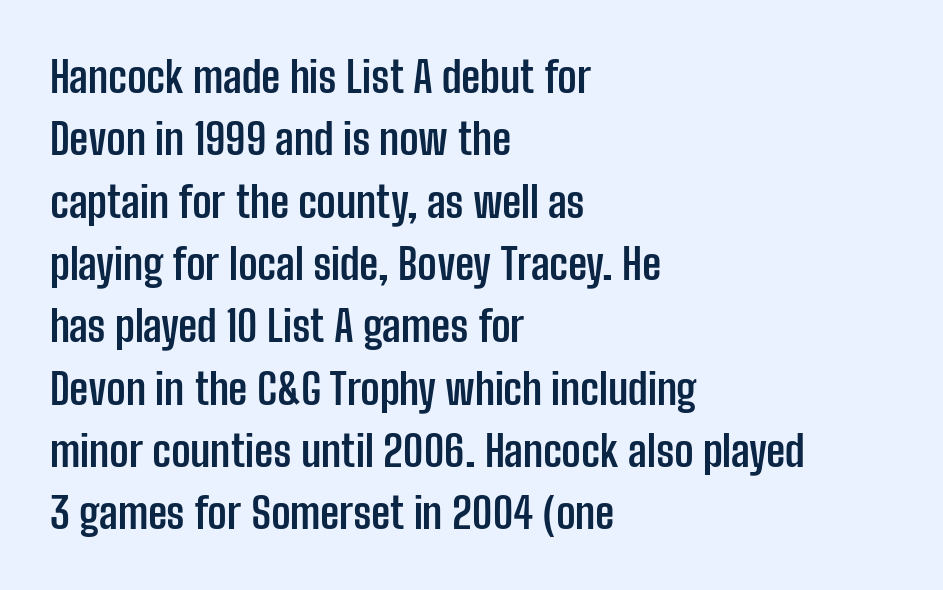
Does extra space separate the letters? No, they use regular spacing. Caption: bold face, heavy strokes. Summary of vertical rhythm: regular, with standard interline spacing. The type family on display is of the sans-serif kind. The zone under the glyphs is completely vacant. The type sits square on the baseline with zero lean.
